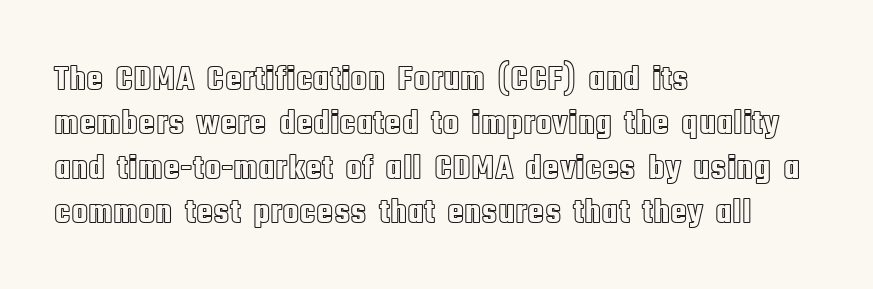
Q: Is the text italic (slanted)? A: No, it is upright.
Q: Is the text underlined? A: No.
Q: How is the paragraph aligned? A: Left-aligned.
Q: Is the spacing between letters normal or unusually wide? A: Normal.
Q: Is the spacing between lines tight, normal or loose? A: Normal.
Q: Width (condensed, normal, or wide)? A: Condensed.
Q: x-height? A: Large.
Q: Monospaced? A: No.
